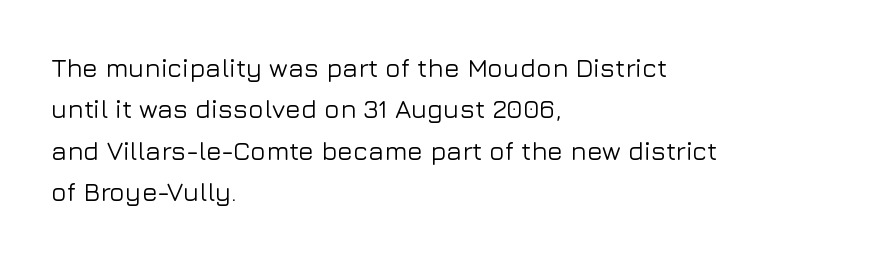
The image shows 26 px text type, upright; set left-aligned, normal line spacing (1.59x), normal letter spacing, not underlined.
